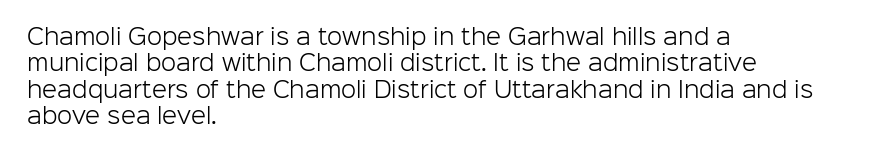
This sample uses an upright cut, with every glyph sitting square on the baseline. Underlining? Definitely not there. Heaviness? Minimal to ordinary, like unemphasized prose. Short note: letters normally spaced. Where is the straight margin? On the left.
